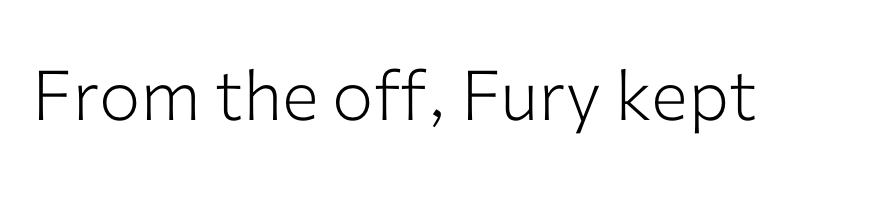
Weight: in the light-to-regular range. Quick note: underline off. The axis of the letterforms is exactly vertical. Think of a printed novel: that variable character pitch is what you see here. Check where the strokes stop: nothing finishes them off — pure sans. The line texture is even and compact thanks to regular tracking.
